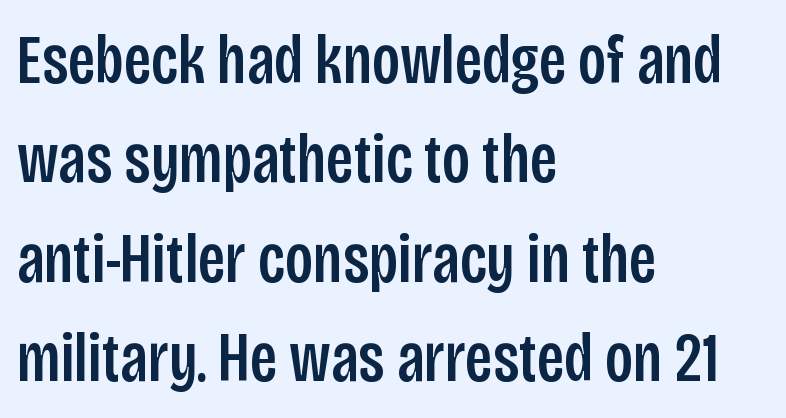
{"serif": "no", "italic": "no", "width": "condensed", "stroke_contrast": "low", "x_height": "large", "monospaced": "no", "underline": "no", "align": "left", "line_spacing": "normal", "line_spacing_ratio": 1.42, "letter_spacing": "normal", "letter_spacing_em": 0.0, "glyph_px": 70}
